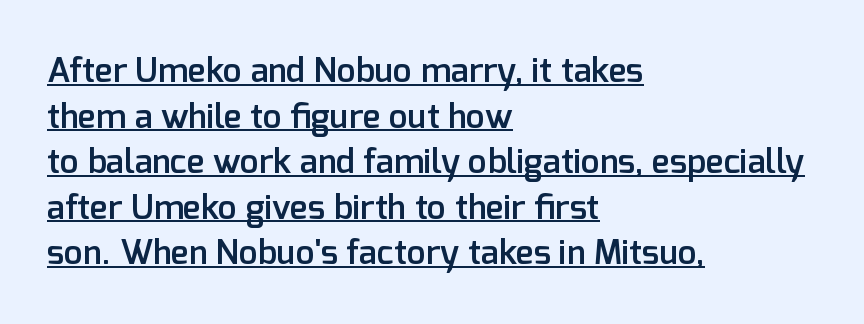
{"serif": "no", "italic": "no", "bold": "semi", "weight": "semibold", "width": "normal", "stroke_contrast": "low", "x_height": "medium", "monospaced": "no", "underline": "yes", "align": "left", "line_spacing": "normal", "line_spacing_ratio": 1.34, "letter_spacing": "normal", "letter_spacing_em": 0.0, "glyph_px": 34}
